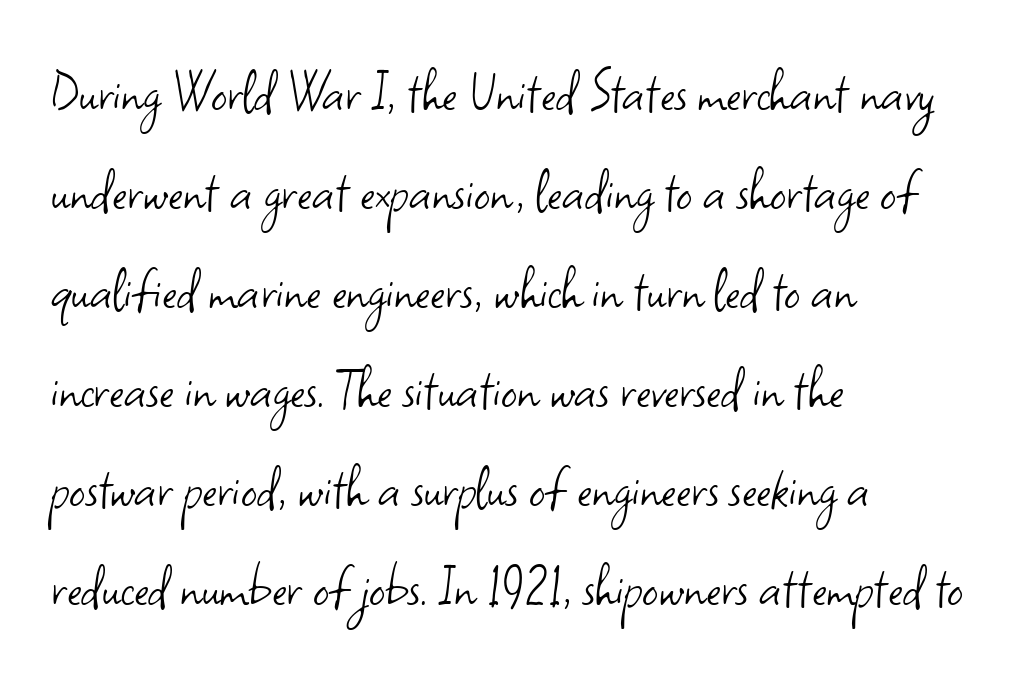
Is this a sans? Yes — the strokes have no serifs. The tracking reads as untouched default to a designer's eye. Letters rest on an invisible, unmarked baseline. No heavy texture on the line: the type isn't bold. Here the designer chose a conventional face with non-uniform glyph widths. Evenly set lines give the paragraph a standard silhouette.
